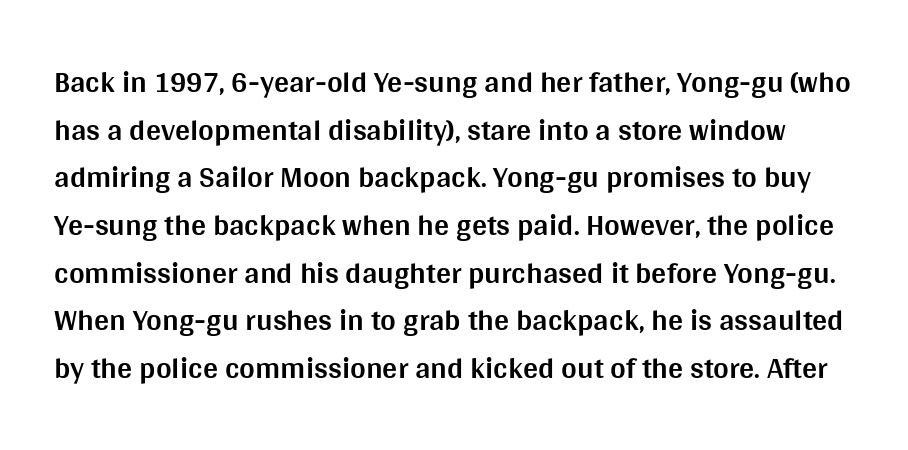
The image shows 30 px bold sans-serif type, upright; set normal line spacing (1.59x), normal letter spacing, not underlined; medium stroke contrast and a large x-height.
